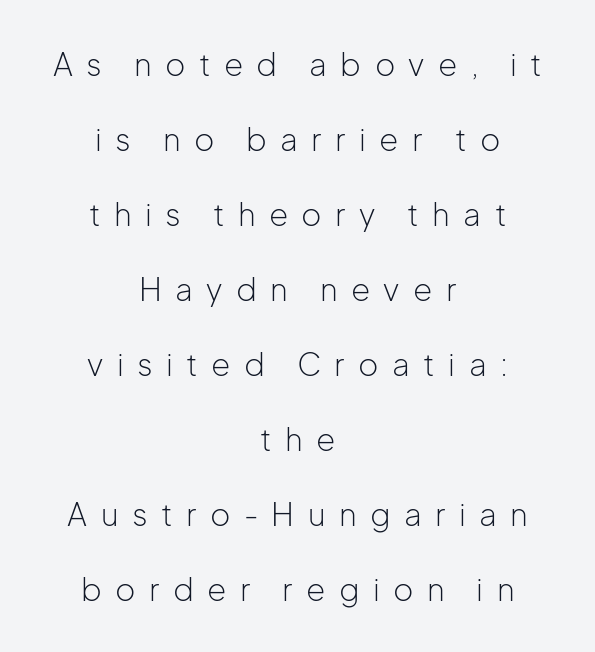
Any mark beneath the type? The region is blank. The font's upright variant was chosen for this text. Think of a printed novel: that variable character pitch is what you see here. Stems here are at most as thick as an everyday book face. This is sans-serif lettering, the kind often seen on screens and signage.
